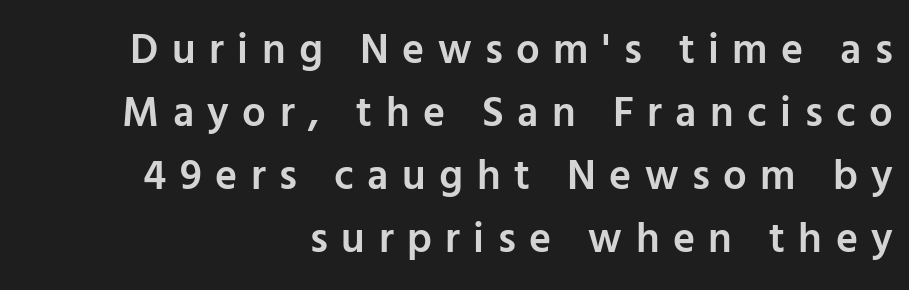
{"serif": "no", "italic": "no", "bold": "semi", "weight": "semibold", "width": "normal", "stroke_contrast": "low", "x_height": "medium", "monospaced": "no", "underline": "no", "align": "right", "line_spacing": "normal", "line_spacing_ratio": 1.5, "letter_spacing": "wide", "letter_spacing_em": 0.32, "glyph_px": 42}
